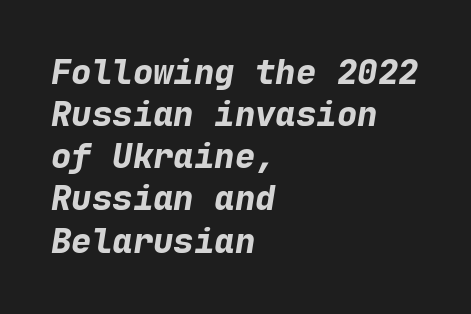
The image shows 34 px bold type, italic (leaning right), monospaced; set left-aligned, line spacing 1.24x, normal letter spacing, not underlined; low stroke contrast and a medium x-height.
